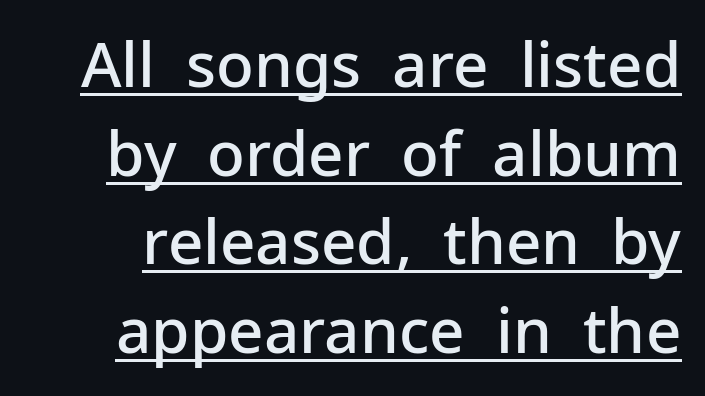
Spacing verdict: proportional, widths tailored to each character. A somewhat darkened texture: the type is semibold rather than bold. Spacing between characters is what you'd get straight out of the box. Serif or sans? Sans — the stroke terminals are bare. The rows are spaced the way most documents space them.
